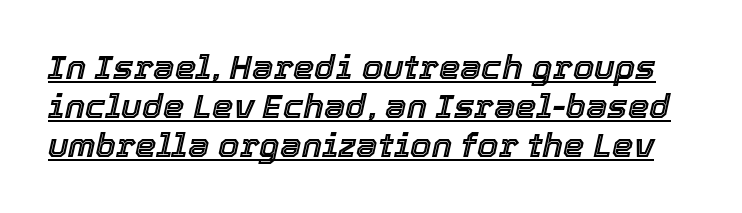
The image shows 34 px text type, italic (leaning right); set tight line spacing (1.15x), normal letter spacing, underlined; a medium x-height.
